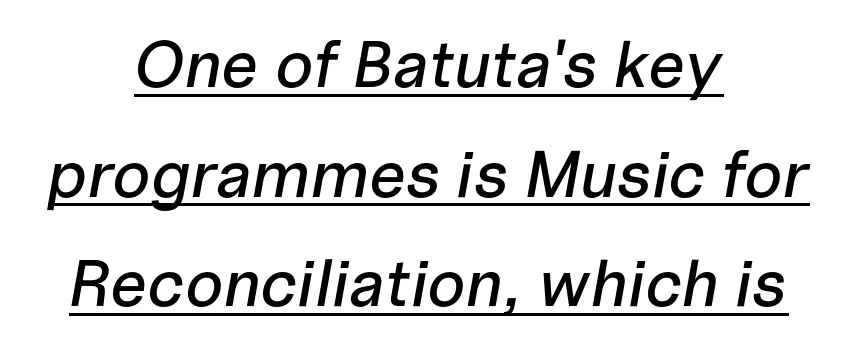
Q: Is the text italic (slanted)? A: Yes, it leans right by about 10 degrees.
Q: Is the text underlined? A: Yes.
Q: How is the paragraph aligned? A: Centered.
Q: Is the spacing between letters normal or unusually wide? A: Normal.
Q: Is the spacing between lines tight, normal or loose? A: Normal.
Q: Width (condensed, normal, or wide)? A: Normal.
Q: Stroke contrast? A: Low.
Q: x-height? A: Medium.
Q: Monospaced? A: No.
